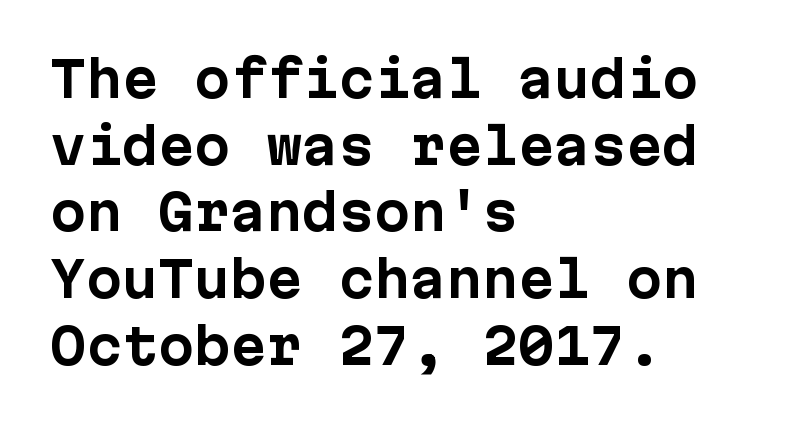
Q: Is the text bold? A: Yes.
Q: Is the text italic (slanted)? A: No, it is upright.
Q: Is the typeface a serif or a sans-serif typeface? A: Sans-serif.
Q: Is the text underlined? A: No.
Q: How is the paragraph aligned? A: Left-aligned.
Q: Is the spacing between letters normal or unusually wide? A: Normal.
Q: Is the spacing between lines tight, normal or loose? A: Normal.
Q: Width (condensed, normal, or wide)? A: Normal.
Q: Stroke contrast? A: Low.
Q: x-height? A: Medium.
